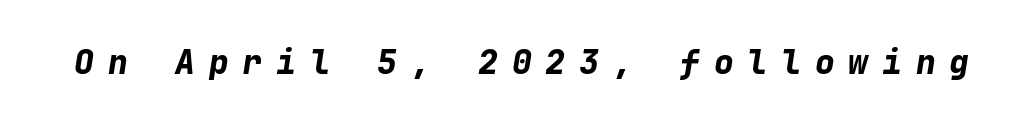
The image shows 33 px bold type, italic (leaning right), monospaced; set unusually wide letter spacing (+0.42 em), not underlined; low stroke contrast and a medium x-height.
